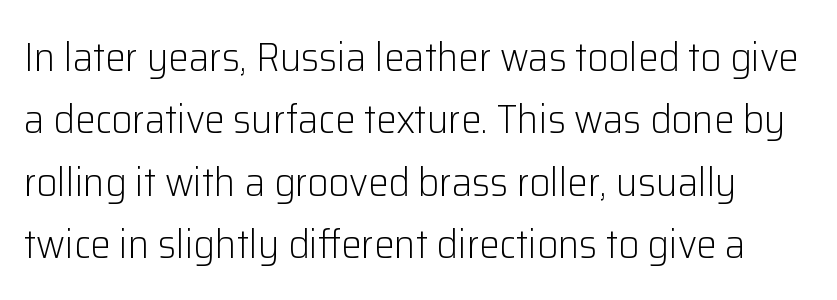
Q: Is the text bold? A: No.
Q: Is the text italic (slanted)? A: No, it is upright.
Q: Is the typeface a serif or a sans-serif typeface? A: Sans-serif.
Q: Is the text underlined? A: No.
Q: Is the spacing between letters normal or unusually wide? A: Normal.
Q: Is the spacing between lines tight, normal or loose? A: Normal.
Q: Width (condensed, normal, or wide)? A: Normal.
Q: Stroke contrast? A: Low.
Q: x-height? A: Medium.
Q: Monospaced? A: No.
